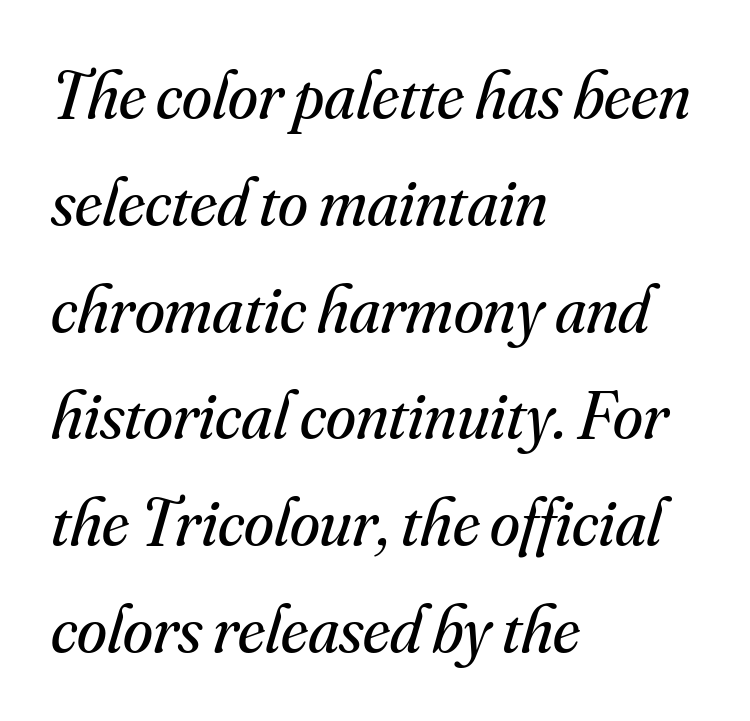
Q: Is the text bold? A: No.
Q: Is the text italic (slanted)? A: Yes, it leans right by about 16 degrees.
Q: Is the typeface a serif or a sans-serif typeface? A: Serif.
Q: Is the text underlined? A: No.
Q: How is the paragraph aligned? A: Left-aligned.
Q: Is the spacing between letters normal or unusually wide? A: Normal.
Q: Is the spacing between lines tight, normal or loose? A: Normal.
Q: Width (condensed, normal, or wide)? A: Normal.
Q: Stroke contrast? A: Medium.
Q: x-height? A: Small.
Q: Monospaced? A: No.
